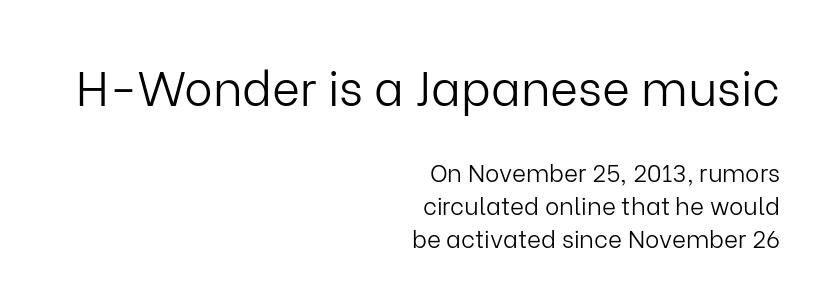
Q: Is the text bold? A: No.
Q: Is the text italic (slanted)? A: No, it is upright.
Q: Is the typeface a serif or a sans-serif typeface? A: Sans-serif.
Q: Is the text underlined? A: No.
Q: How is the paragraph aligned? A: Right-aligned.
Q: Is the spacing between letters normal or unusually wide? A: Normal.
Q: Is the spacing between lines tight, normal or loose? A: Normal.
Q: Which block of text is set in a larger size, the first (top) or the second (bottom)? A: The first (top) one.
Q: Width (condensed, normal, or wide)? A: Normal.
Q: Stroke contrast? A: Low.
Q: x-height? A: Medium.
Q: Monospaced? A: No.
